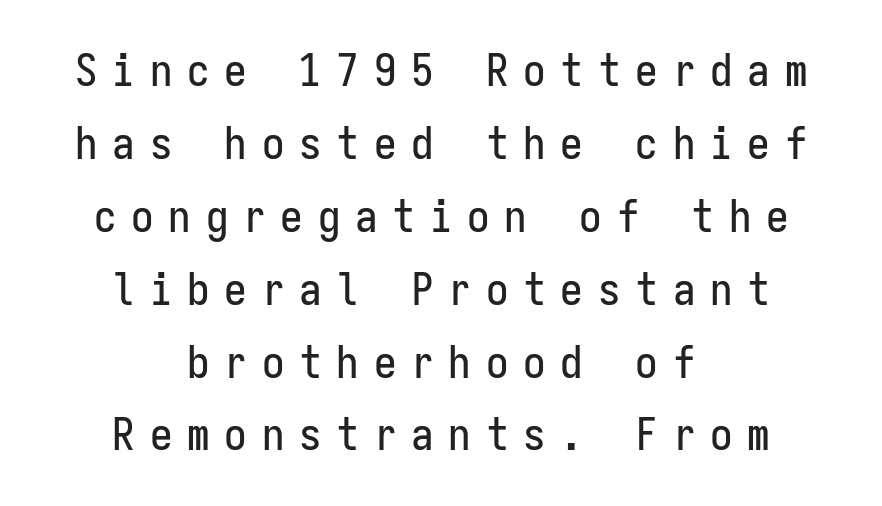
The image shows 45 px condensed sans-serif type, upright, monospaced; set centered, normal line spacing (1.62x), unusually wide letter spacing (+0.33 em), not underlined; low stroke contrast and a medium x-height.
